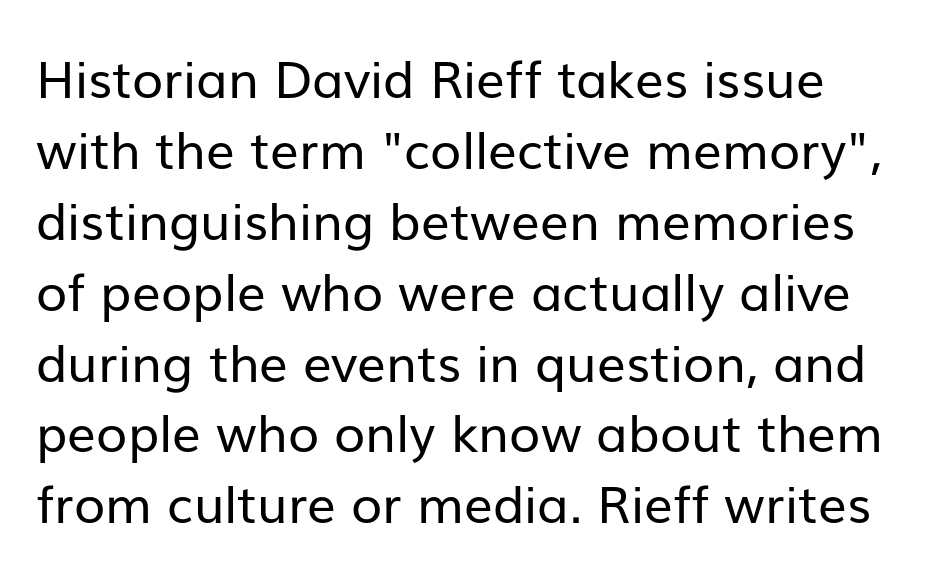
{"serif": "no", "italic": "no", "bold": "no", "weight": "regular", "width": "normal", "stroke_contrast": "low", "x_height": "medium", "monospaced": "no", "underline": "no", "line_spacing": "normal", "line_spacing_ratio": 1.39, "letter_spacing": "normal", "letter_spacing_em": 0.0, "glyph_px": 51}
